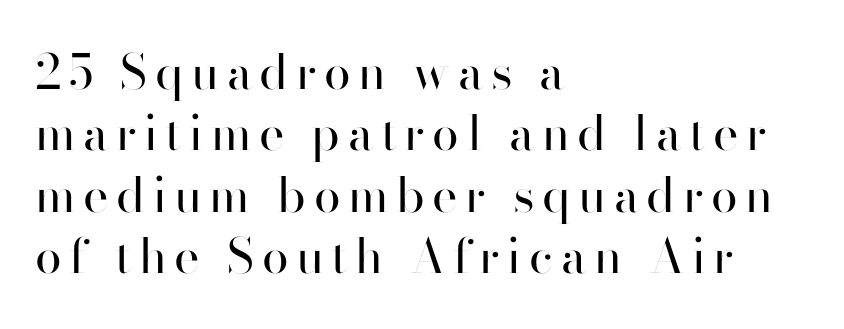
The image shows 48 px regular-weight sans-serif type, upright; set left-aligned, normal line spacing (1.28x), not underlined; high stroke contrast and a small x-height.
